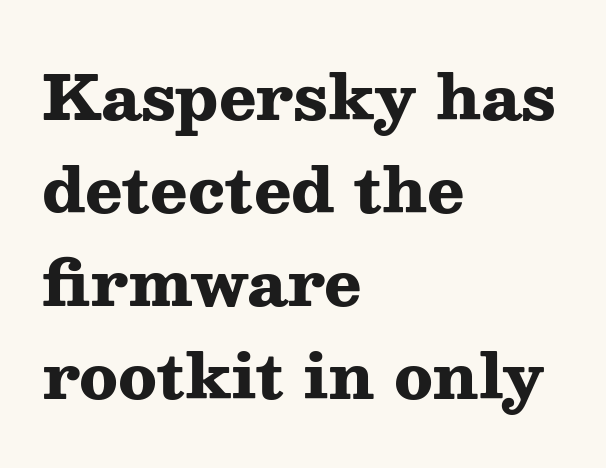
Think of a printed novel: that variable character pitch is what you see here. Notice how the passage keeps a crisp vertical edge on the left only. Summary of vertical rhythm: regular, with standard interline spacing. Style check: upright.
